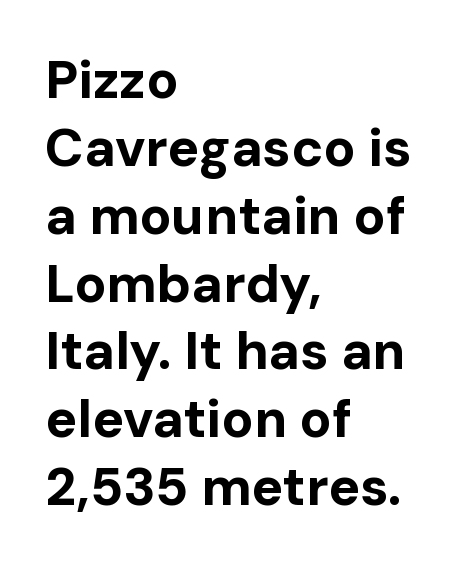
{"serif": "no", "italic": "no", "bold": "yes", "weight": "bold", "width": "normal", "stroke_contrast": "low", "x_height": "medium", "monospaced": "no", "underline": "no", "align": "left", "line_spacing": "normal", "line_spacing_ratio": 1.28, "letter_spacing": "normal", "letter_spacing_em": 0.0, "glyph_px": 53}
